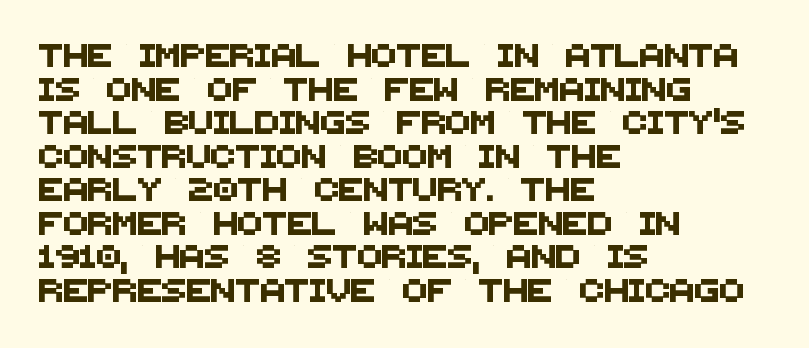
Look at the tracking — it's just the regular setting, nothing added. Any mark beneath the type? The region is blank. Does the copy run flush right? No — it runs flush left. One glance says typical: line gaps are just what's usual.
